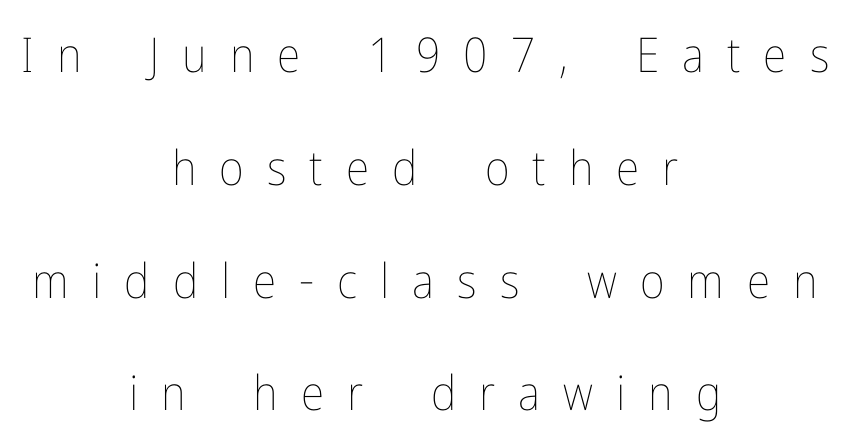
Here the designer chose a conventional face with non-uniform glyph widths. Italic: no, the glyphs are upright roman. Think standard paragraph weight, or any step lighter than that. Baseline-to-baseline distance is far greater than the letter height. What stands out about the letter spacing? Its width — letters are far apart. Check under the words: just untouched page.
